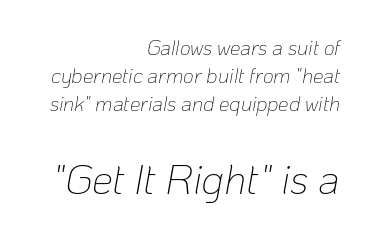
The image shows 42 px thin type, italic (leaning right); set right-aligned, normal line spacing (1.33x), normal letter spacing, not underlined; the second (bottom) block is 2.0x larger; low stroke contrast and a medium x-height.
